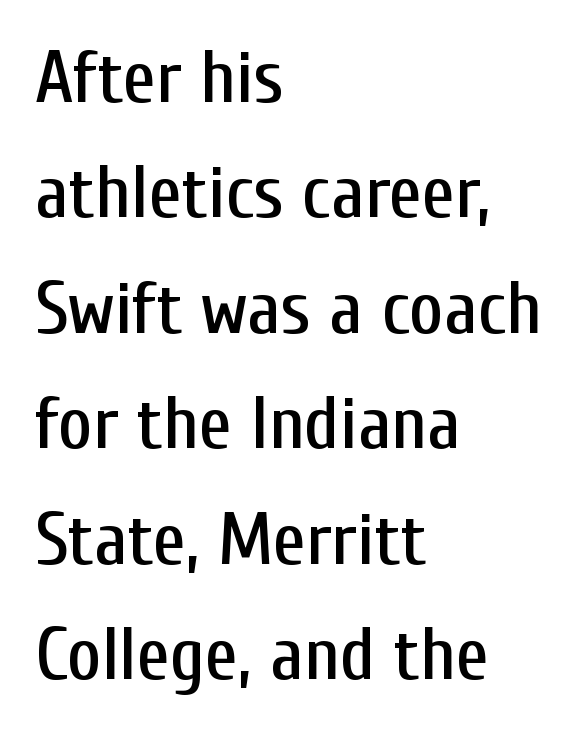
Q: Is the text italic (slanted)? A: No, it is upright.
Q: Is the typeface a serif or a sans-serif typeface? A: Sans-serif.
Q: Is the text underlined? A: No.
Q: How is the paragraph aligned? A: Left-aligned.
Q: Is the spacing between letters normal or unusually wide? A: Normal.
Q: Is the spacing between lines tight, normal or loose? A: Normal.
Q: Width (condensed, normal, or wide)? A: Condensed.
Q: Stroke contrast? A: Low.
Q: x-height? A: Medium.
Q: Monospaced? A: No.
